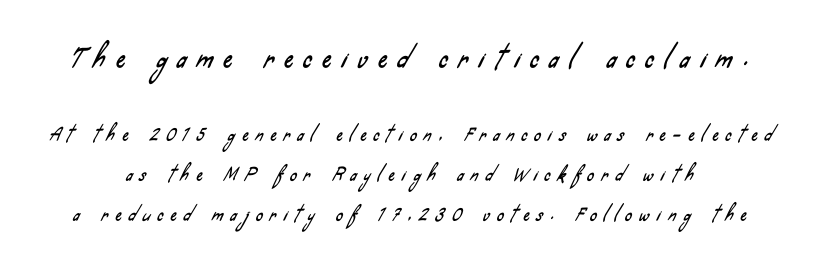
The image shows 25 px text type; set loose line spacing (2.35x), unusually wide letter spacing (+0.43 em), not underlined; the first (top) block is 1.47x larger.
